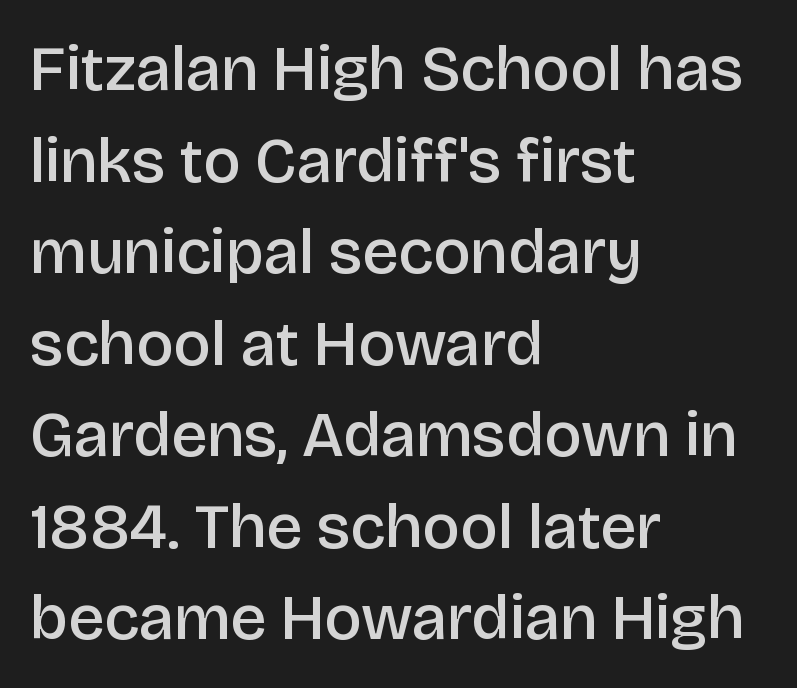
Q: Is the text bold? A: Semi-bold.
Q: Is the text italic (slanted)? A: No, it is upright.
Q: Is the typeface a serif or a sans-serif typeface? A: Sans-serif.
Q: Is the text underlined? A: No.
Q: How is the paragraph aligned? A: Left-aligned.
Q: Is the spacing between letters normal or unusually wide? A: Normal.
Q: Is the spacing between lines tight, normal or loose? A: Normal.
Q: Width (condensed, normal, or wide)? A: Normal.
Q: Stroke contrast? A: Low.
Q: x-height? A: Large.
Q: Monospaced? A: No.
